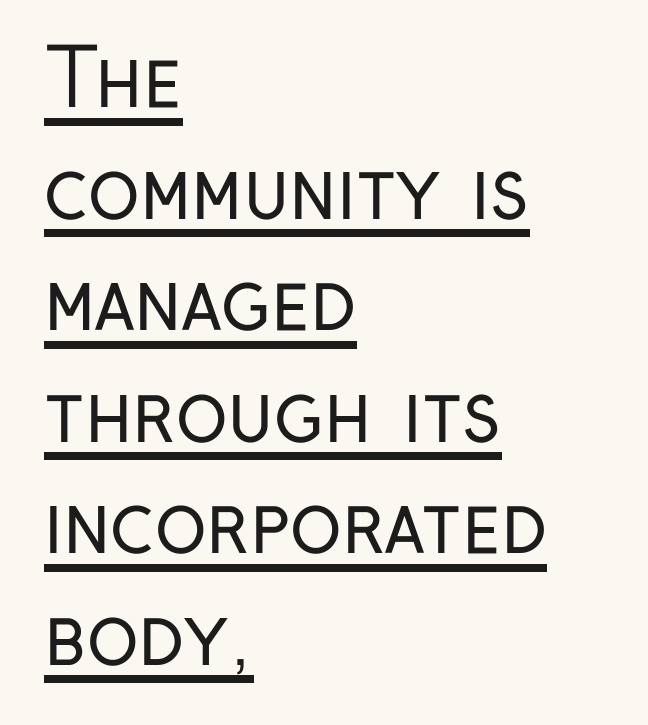
The image shows 78 px regular-weight, condensed sans-serif type, upright; set left-aligned, normal line spacing (1.43x), normal letter spacing, underlined; low stroke contrast and a medium x-height.
